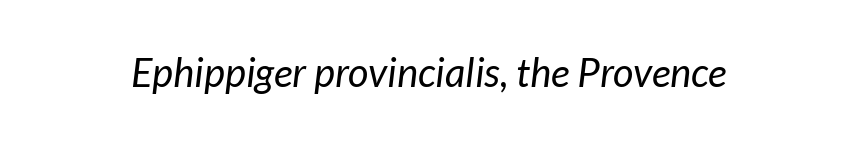
Nothing unusual about the tracking: characters are spaced as the font intends. Is this a fixed-width face? No — the glyphs have proportional, varying widths. Stroke mass is kept to a normal reading level or below. Honestly, there is no underline to notice here at all.
